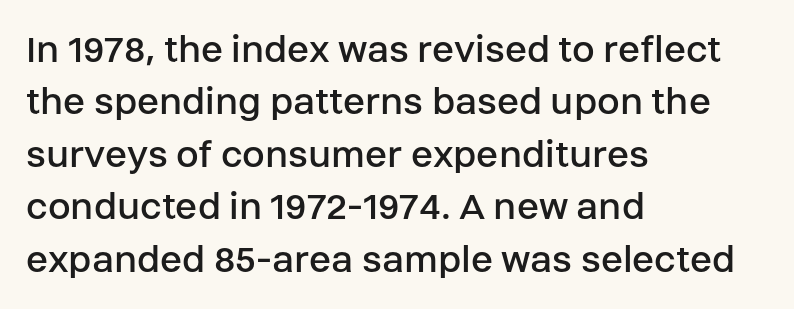
Is the letter spacing exaggerated? No — it looks like the ordinary default. The setting favours the left margin, as ordinary paragraphs usually do. Check under the words: just untouched page. The cut favours lightness, reaching ordinary text weight at its darkest. The lettering stays uniformly vertical, giving the passage a roman look. I'd call this a sans setting — the letters go barefoot.
